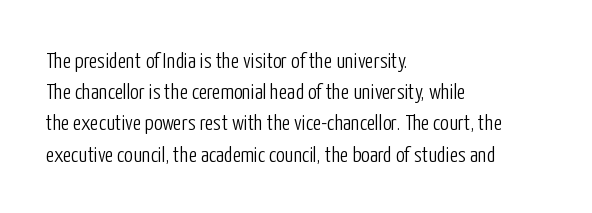
Every row of glyphs begins at an identical x-position on the left. The typesetting does not lean heavy: it is not bold. One glance says typical: line gaps are just what's usual. Underlining? Definitely not there.
